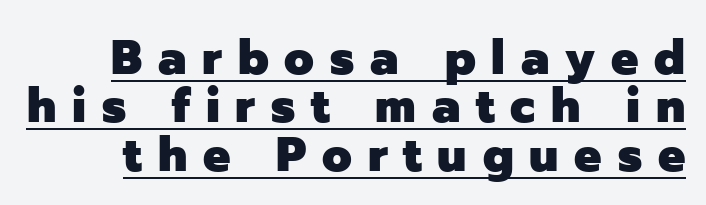
The image shows 48 px heavy sans-serif type, upright; set tight line spacing (1.01x), unusually wide letter spacing (+0.33 em), underlined; low stroke contrast and a medium x-height.
